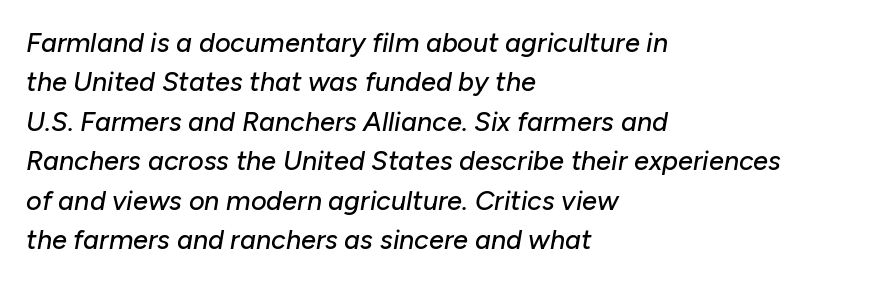
The image shows 27 px text type, italic (leaning right); set left-aligned, normal line spacing (1.46x), normal letter spacing, not underlined.
